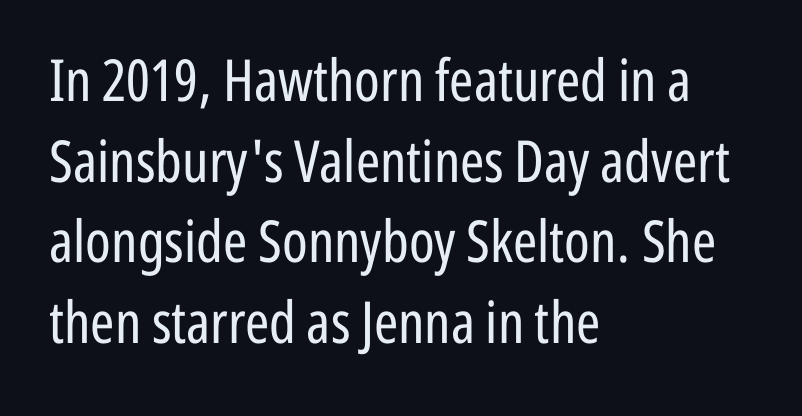
{"serif": "no", "italic": "no", "bold": "no", "weight": "regular", "width": "condensed", "stroke_contrast": "low", "x_height": "medium", "monospaced": "no", "underline": "no", "align": "left", "line_spacing": "normal", "line_spacing_ratio": 1.39, "letter_spacing": "normal", "letter_spacing_em": 0.0, "glyph_px": 58}
